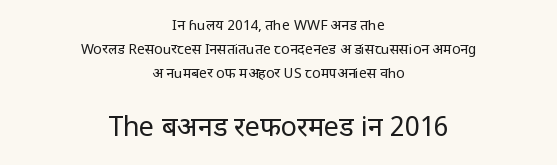
Larger block? The one below; the one above is distinctly smaller. The setting favours the middle, as headings and verse often do. Check the space under the baseline: it is left empty. This is roman type, the default non-slanted kind.
